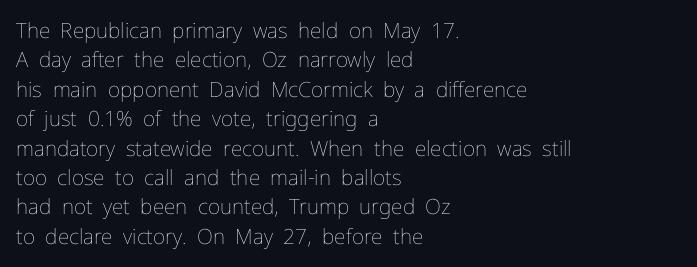
Q: Is the text bold? A: No.
Q: Is the text italic (slanted)? A: No, it is upright.
Q: Is the text underlined? A: No.
Q: How is the paragraph aligned? A: Left-aligned.
Q: Is the spacing between letters normal or unusually wide? A: Normal.
Q: Is the spacing between lines tight, normal or loose? A: Normal.
